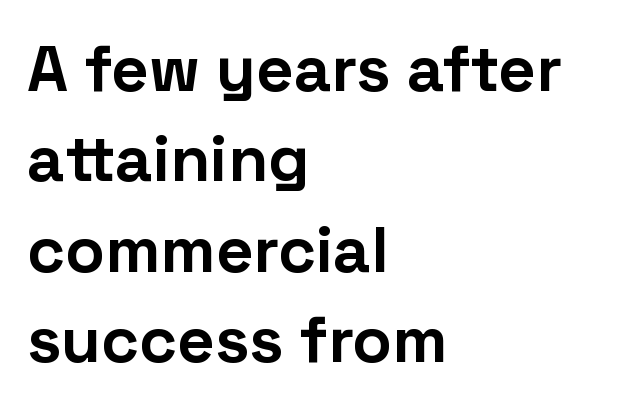
Q: Is the text bold? A: Yes.
Q: Is the text italic (slanted)? A: No, it is upright.
Q: Is the typeface a serif or a sans-serif typeface? A: Sans-serif.
Q: Is the text underlined? A: No.
Q: How is the paragraph aligned? A: Left-aligned.
Q: Is the spacing between letters normal or unusually wide? A: Normal.
Q: Is the spacing between lines tight, normal or loose? A: Normal.
Q: Width (condensed, normal, or wide)? A: Normal.
Q: Stroke contrast? A: Low.
Q: x-height? A: Medium.
Q: Monospaced? A: No.
